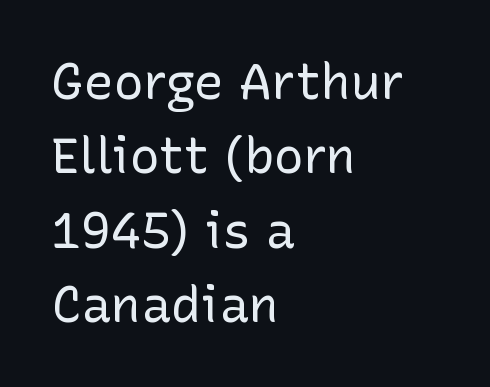
{"serif": "no", "italic": "no", "bold": "no", "weight": "regular", "width": "normal", "stroke_contrast": "low", "x_height": "medium", "monospaced": "no", "underline": "no", "align": "left", "line_spacing": "normal", "line_spacing_ratio": 1.49, "letter_spacing": "normal", "letter_spacing_em": 0.0, "glyph_px": 50}
